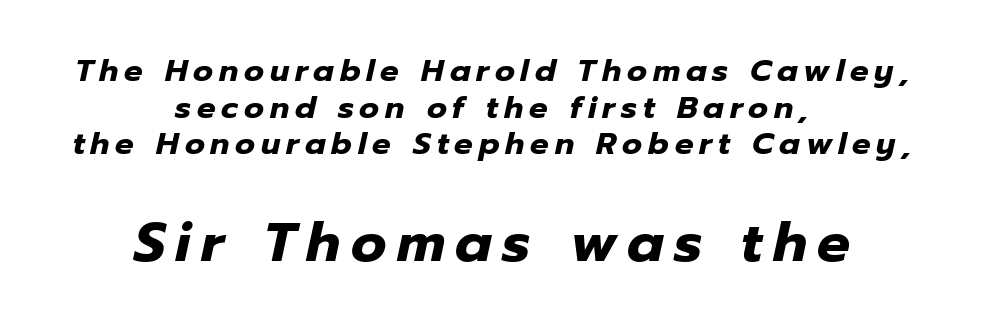
In terms of posture, this sample is oblique. Type without underlining. Varying glyph widths throughout — classic text-font behaviour. Typographic density is high because the face is bold. The whitespace from short lines is split evenly between both sides.
